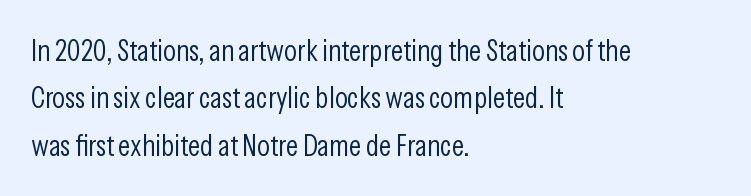
The image shows 30 px light, condensed sans-serif type, upright; set left-aligned, normal line spacing (1.58x), normal letter spacing, not underlined; low stroke contrast and a medium x-height.
